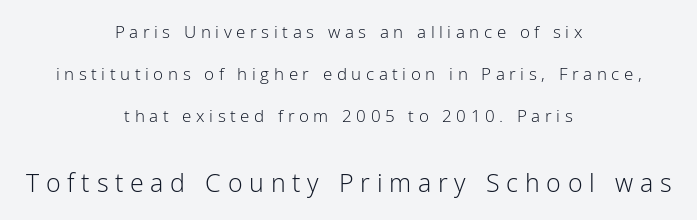
The image shows 25 px text type, upright; set centered, loose line spacing (2.48x), unusually wide letter spacing (+0.27 em), not underlined; the second (bottom) block is 1.47x larger.
